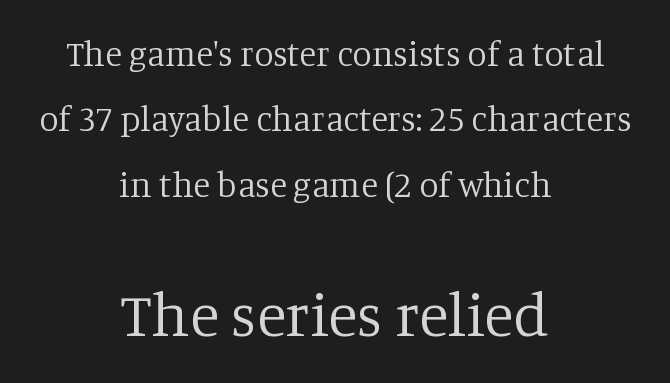
Q: Is the text bold? A: No.
Q: Is the text italic (slanted)? A: No, it is upright.
Q: Is the typeface a serif or a sans-serif typeface? A: Serif.
Q: Is the text underlined? A: No.
Q: How is the paragraph aligned? A: Centered.
Q: Is the spacing between letters normal or unusually wide? A: Normal.
Q: Which block of text is set in a larger size, the first (top) or the second (bottom)? A: The second (bottom) one.
Q: Width (condensed, normal, or wide)? A: Normal.
Q: Stroke contrast? A: Low.
Q: x-height? A: Large.
Q: Monospaced? A: No.
